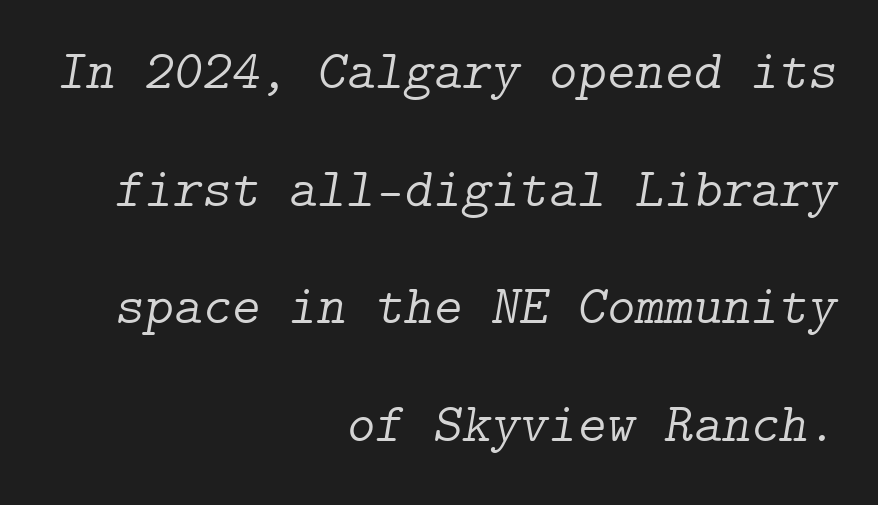
Q: Is the text bold? A: No.
Q: Is the text italic (slanted)? A: Yes, it leans right by about 9 degrees.
Q: Is the typeface a serif or a sans-serif typeface? A: Serif.
Q: Is the text underlined? A: No.
Q: How is the paragraph aligned? A: Right-aligned.
Q: Is the spacing between letters normal or unusually wide? A: Normal.
Q: Is the spacing between lines tight, normal or loose? A: Loose.
Q: Width (condensed, normal, or wide)? A: Normal.
Q: Stroke contrast? A: Low.
Q: x-height? A: Medium.
